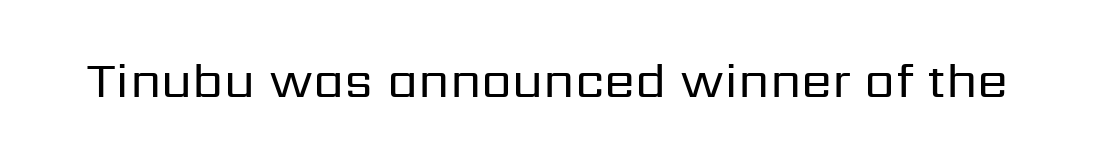
The image shows 50 px regular-weight sans-serif type, upright; set normal letter spacing, not underlined; low stroke contrast and a medium x-height.
